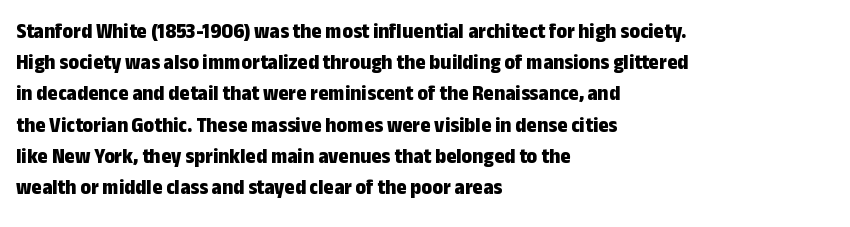
In CSS terms this would be text-align: left. Baseline-to-baseline distance is the conventional proportion of letter height. Notice how the stems are strictly vertical — no italics here. The space beneath each line is pristine and unruled. Spacing between characters is what you'd get straight out of the box. The passage shown is emphatically bold.
